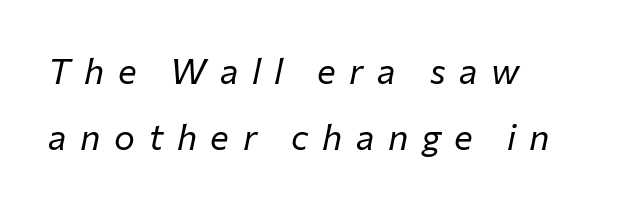
The image shows 35 px regular-weight type, italic (leaning right); set left-aligned, loose line spacing (1.9x), unusually wide letter spacing (+0.39 em), not underlined; low stroke contrast and a medium x-height.
